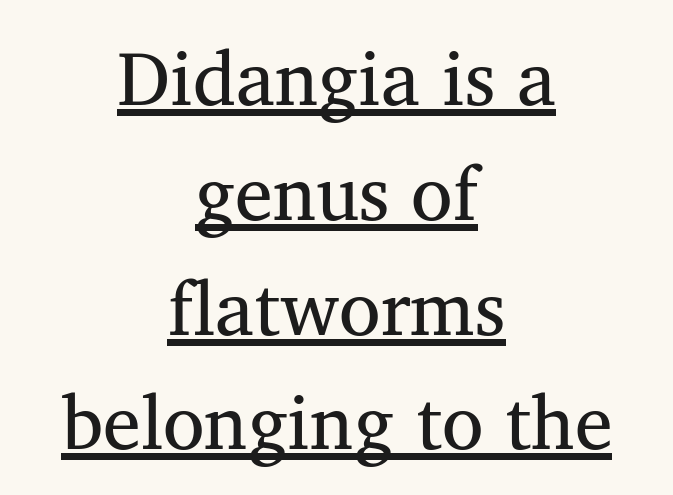
The image shows 76 px serif type, upright; set centered, normal line spacing (1.51x), normal letter spacing, underlined; medium stroke contrast and a medium x-height.
